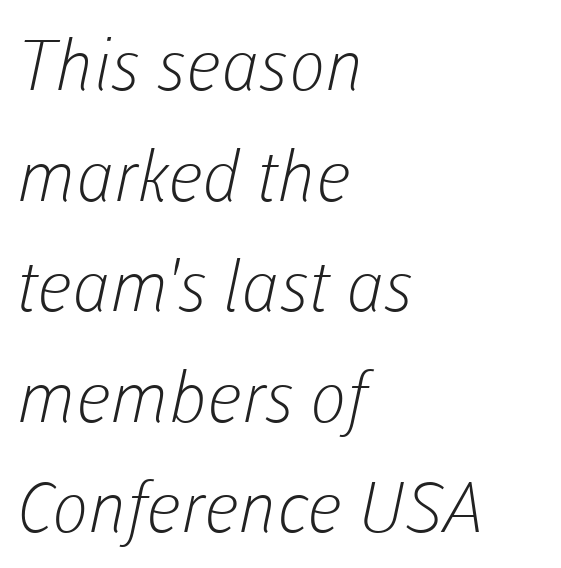
Between one letter and the next there's only the usual sliver of space. The face looks like a standard text weight, possibly lighter. Proportional: the letters do not fall into vertical columns. This is sans-serif lettering, the kind often seen on screens and signage. Underline: absent.
